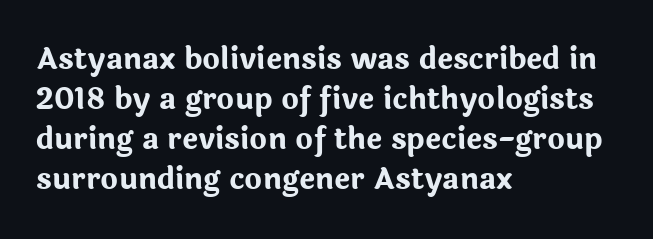
Is there much room between lines? A standard amount, neither cramped nor airy. Tall strokes in this sample are plumb rather than angled. Here the glyphs are tracked normally, forming tight word shapes. Plenty of ink on the page — the face is bold.
